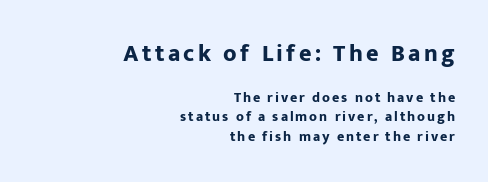
Q: Is the text bold? A: Yes.
Q: Is the text italic (slanted)? A: No, it is upright.
Q: Is the text underlined? A: No.
Q: How is the paragraph aligned? A: Right-aligned.
Q: Is the spacing between lines tight, normal or loose? A: Normal.
Q: Which block of text is set in a larger size, the first (top) or the second (bottom)? A: The first (top) one.
